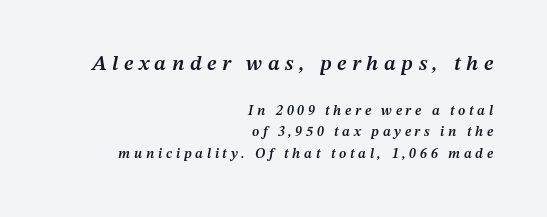
Typesetter's note — upper block bumped up in size, lower block left smaller. A student would call this right alignment; a typographer would say flush right, rag left. The space between consecutive lines is moderate. Is the type slanted? Yes — the strokes lean at a clear angle.
